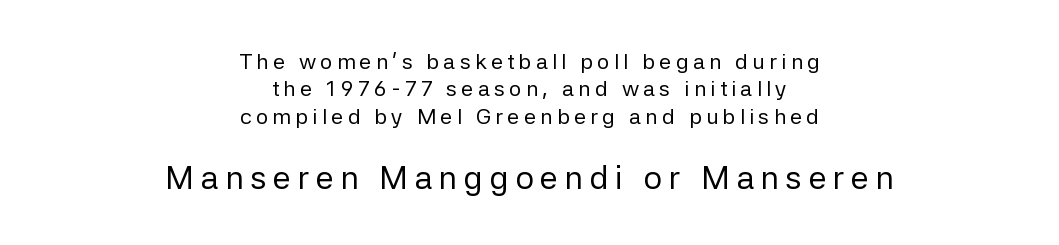
Q: Is the text bold? A: No.
Q: Is the text italic (slanted)? A: No, it is upright.
Q: Is the typeface a serif or a sans-serif typeface? A: Sans-serif.
Q: Is the text underlined? A: No.
Q: How is the paragraph aligned? A: Centered.
Q: Is the spacing between lines tight, normal or loose? A: Normal.
Q: Which block of text is set in a larger size, the first (top) or the second (bottom)? A: The second (bottom) one.
Q: Width (condensed, normal, or wide)? A: Normal.
Q: Stroke contrast? A: Low.
Q: x-height? A: Medium.
Q: Monospaced? A: No.
